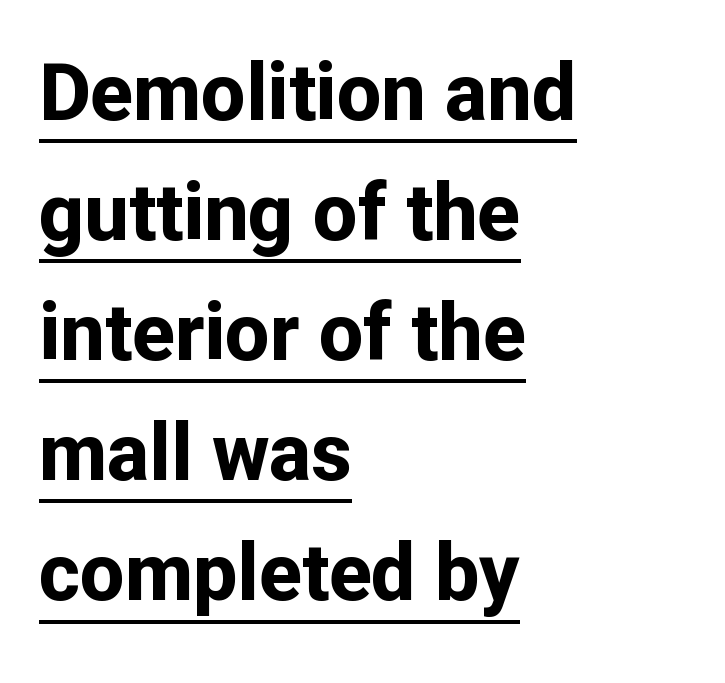
Q: Is the text bold? A: Yes.
Q: Is the text italic (slanted)? A: No, it is upright.
Q: Is the typeface a serif or a sans-serif typeface? A: Sans-serif.
Q: Is the text underlined? A: Yes.
Q: How is the paragraph aligned? A: Left-aligned.
Q: Is the spacing between letters normal or unusually wide? A: Normal.
Q: Is the spacing between lines tight, normal or loose? A: Normal.
Q: Width (condensed, normal, or wide)? A: Normal.
Q: Stroke contrast? A: Low.
Q: x-height? A: Medium.
Q: Monospaced? A: No.
